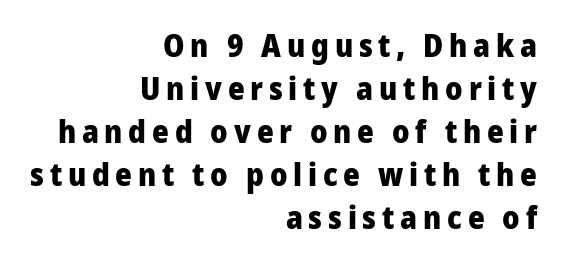
The image shows 32 px heavy sans-serif type, upright; set right-aligned, normal line spacing (1.34x), not underlined; low stroke contrast and a medium x-height.
